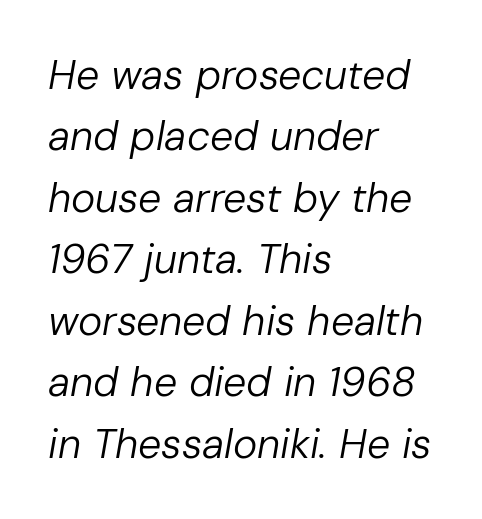
The image shows 41 px regular-weight type, italic (leaning right); set left-aligned, normal line spacing (1.5x), normal letter spacing, not underlined; low stroke contrast and a medium x-height.
